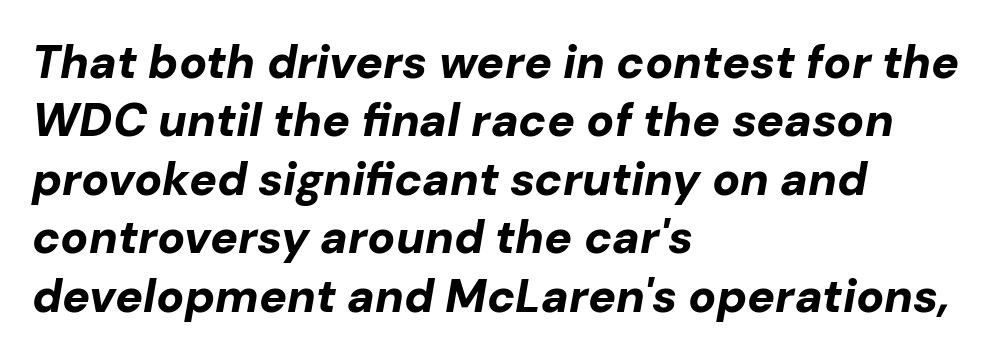
The compositor pushed each line to the left boundary. The letterforms sit shoulder to shoulder at normal distance. The line-height multiplier appears to be the usual default. Looking at the ascenders, they clearly lean.
